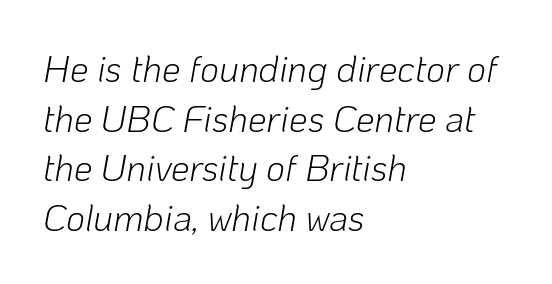
Q: Is the text bold? A: No.
Q: Is the text italic (slanted)? A: Yes, it leans right by about 10 degrees.
Q: Is the text underlined? A: No.
Q: How is the paragraph aligned? A: Left-aligned.
Q: Is the spacing between letters normal or unusually wide? A: Normal.
Q: Is the spacing between lines tight, normal or loose? A: Normal.
Q: Width (condensed, normal, or wide)? A: Normal.
Q: Stroke contrast? A: Low.
Q: x-height? A: Medium.
Q: Monospaced? A: No.
